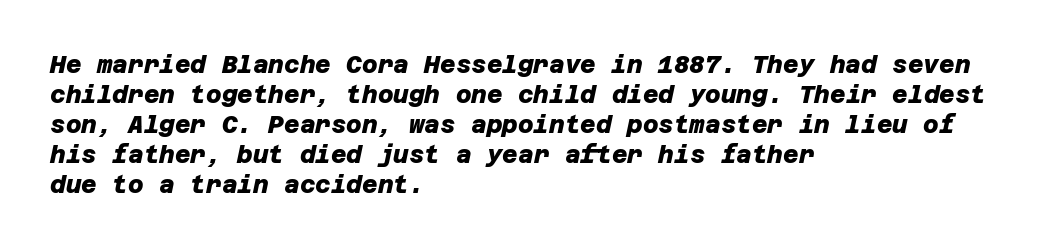
Heft: maximum for text — a bold. Typeset ragged right — the left edge is the straight one. Nobody touched the tracking dial on this one. Leading: standard.
